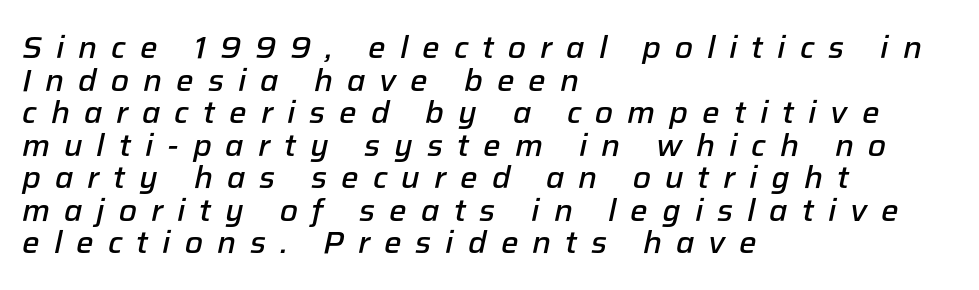
{"italic": "yes", "lean": "right", "slant_degrees": 12, "bold": "semi", "weight": "semibold", "width": "normal", "stroke_contrast": "low", "x_height": "medium", "monospaced": "no", "underline": "no", "align": "left", "line_spacing": "tight", "line_spacing_ratio": 1.05, "letter_spacing": "wide", "letter_spacing_em": 0.45, "glyph_px": 31}
